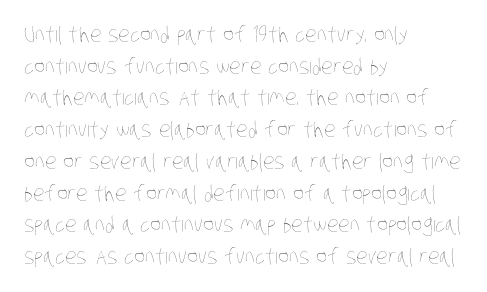
Q: Is the text bold? A: No.
Q: Is the text underlined? A: No.
Q: How is the paragraph aligned? A: Left-aligned.
Q: Is the spacing between letters normal or unusually wide? A: Normal.
Q: Is the spacing between lines tight, normal or loose? A: Normal.
